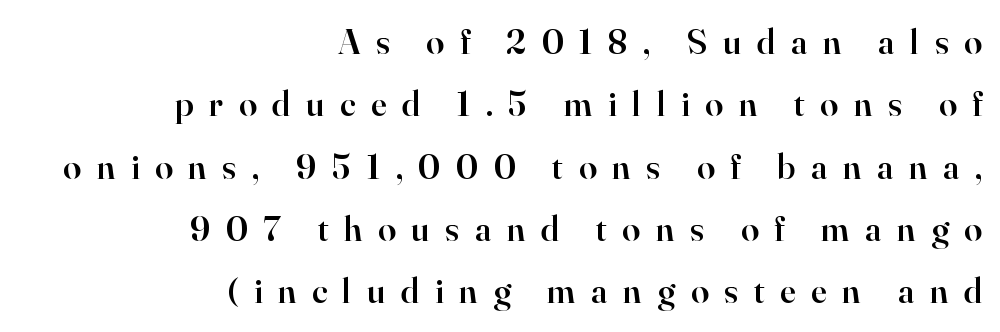
These lines carry some extra weight — a demibold, not a full bold. The letterforms stand isolated, each surrounded by extra space. The gap between lines stays unmarked. Proportional: the letters do not fall into vertical columns. Examine the stroke ends and you'll spot serifs.
